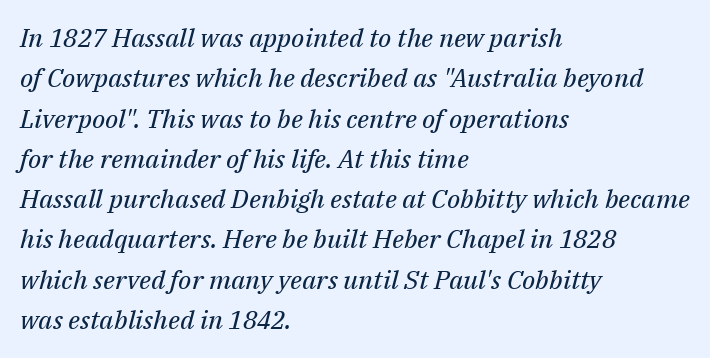
The image shows 26 px text type, italic (leaning right); set left-aligned, normal line spacing (1.55x), normal letter spacing, not underlined.
